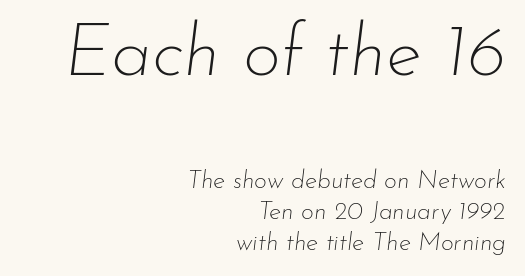
{"italic": "yes", "lean": "right", "slant_degrees": 7, "bold": "no", "weight": "thin", "width": "normal", "stroke_contrast": "low", "x_height": "small", "monospaced": "no", "underline": "no", "align": "right", "line_spacing_ratio": 1.23, "letter_spacing": "normal", "letter_spacing_em": 0.0, "larger_block": "first", "size_ratio": 2.96, "glyph_px": 74}
